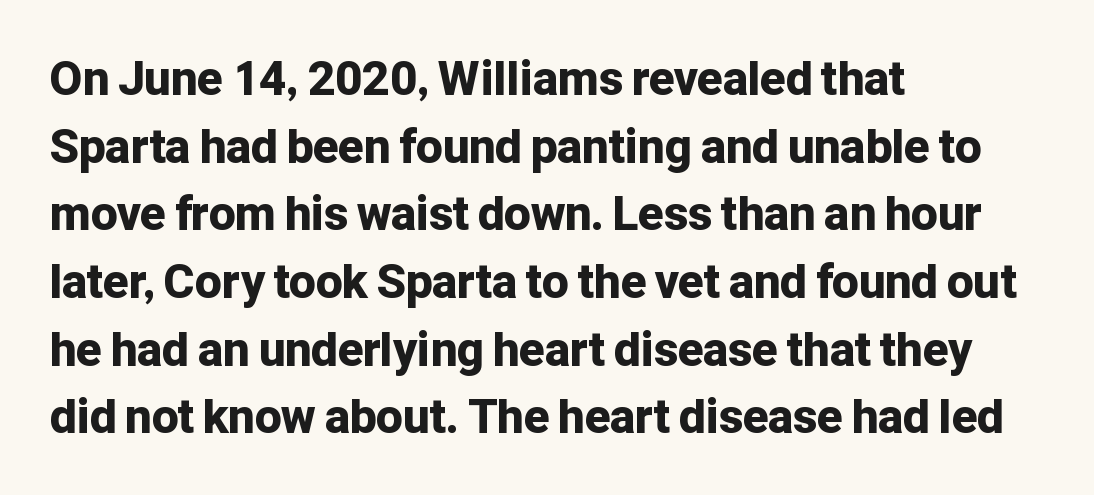
The image shows 47 px bold sans-serif type, upright; set left-aligned, normal line spacing (1.44x), normal letter spacing, not underlined; low stroke contrast and a medium x-height.
